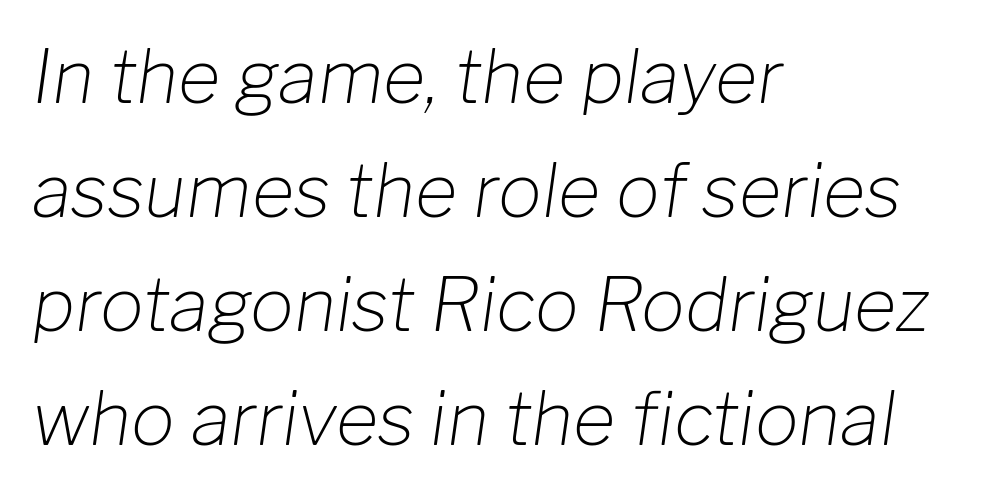
The image shows 73 px light type, italic (leaning right); set left-aligned, normal line spacing (1.56x), normal letter spacing, not underlined; low stroke contrast and a medium x-height.
